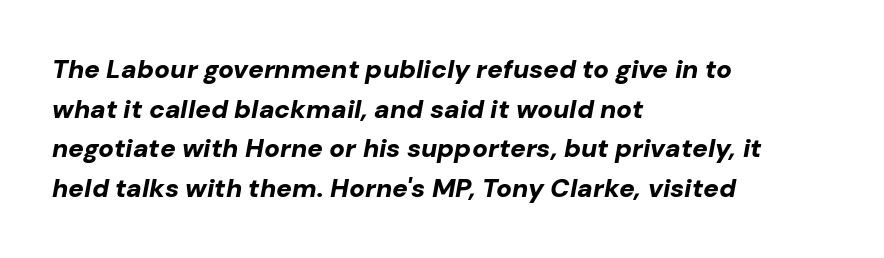
Q: Is the text bold? A: Yes.
Q: Is the text italic (slanted)? A: Yes, it leans right by about 10 degrees.
Q: Is the text underlined? A: No.
Q: How is the paragraph aligned? A: Left-aligned.
Q: Is the spacing between letters normal or unusually wide? A: Normal.
Q: Is the spacing between lines tight, normal or loose? A: Normal.
